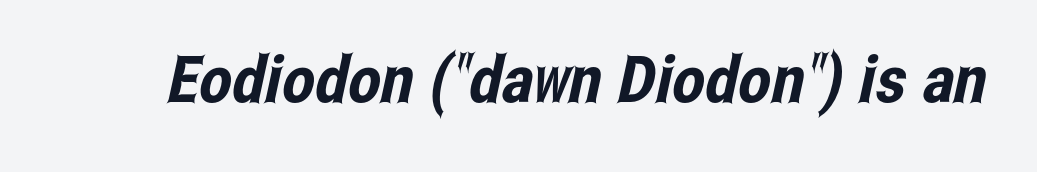
Q: Is the typeface a serif or a sans-serif typeface? A: Sans-serif.
Q: Is the text underlined? A: No.
Q: Is the spacing between letters normal or unusually wide? A: Normal.
Q: Width (condensed, normal, or wide)? A: Condensed.
Q: Stroke contrast? A: Low.
Q: x-height? A: Medium.
Q: Monospaced? A: No.
